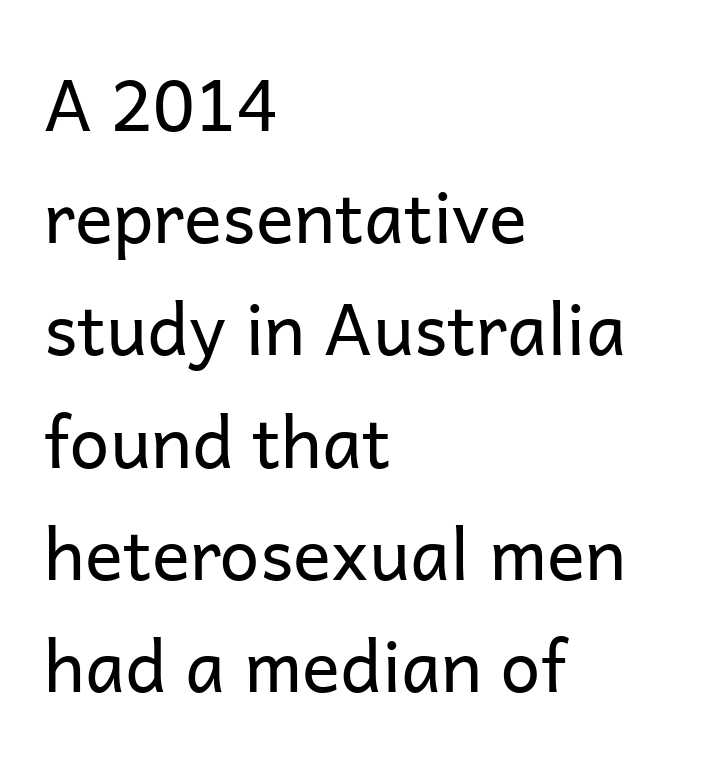
{"serif": "no", "italic": "no", "bold": "no", "weight": "regular", "width": "normal", "stroke_contrast": "low", "x_height": "medium", "monospaced": "no", "underline": "no", "align": "left", "line_spacing": "normal", "line_spacing_ratio": 1.58, "letter_spacing": "normal", "letter_spacing_em": 0.0, "glyph_px": 71}
